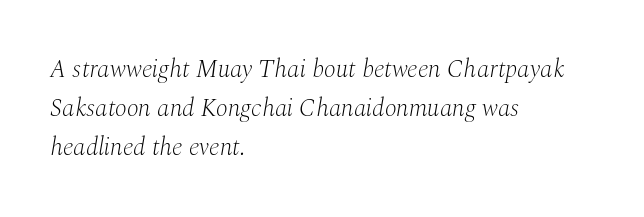
{"italic": "yes", "lean": "right", "slant_degrees": 10, "bold": "no", "underline": "no", "align": "left", "line_spacing": "normal", "line_spacing_ratio": 1.56, "letter_spacing": "normal", "letter_spacing_em": 0.0, "glyph_px": 25}
